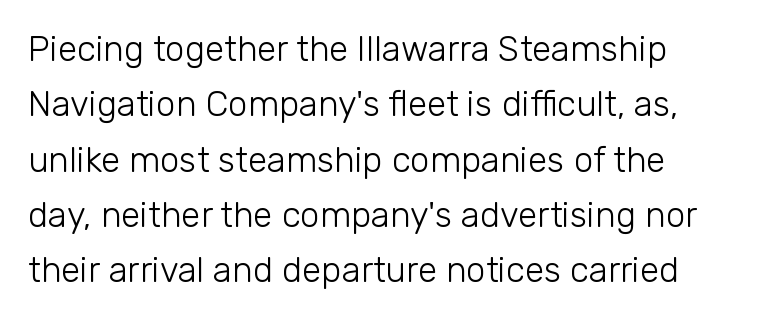
Each word holds together tightly as a unit, with standard inter-letter gaps. No heavy texture on the line: the type isn't bold. Nope, no serifs anywhere on these letters. This block has exactly the height ordinary leading produces. You could not count columns in this text — the font is proportionally spaced.
